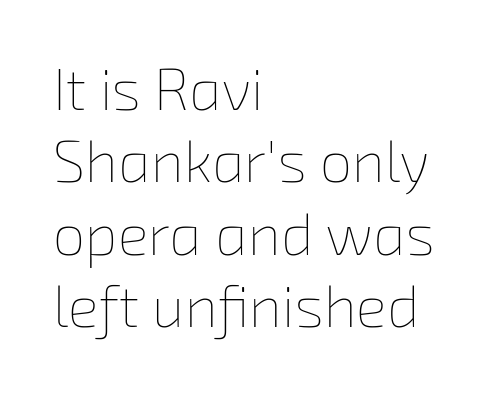
The image shows 58 px thin type; set left-aligned, normal line spacing (1.25x), normal letter spacing, not underlined; low stroke contrast and a medium x-height.
